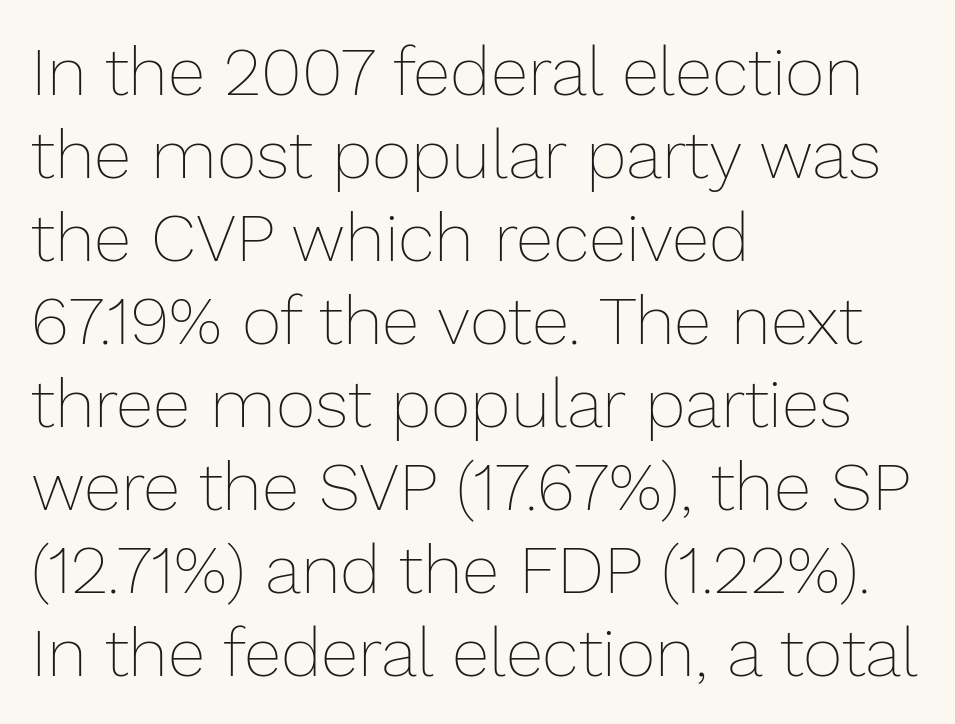
Q: Is the text bold? A: No.
Q: Is the text italic (slanted)? A: No, it is upright.
Q: Is the text underlined? A: No.
Q: How is the paragraph aligned? A: Left-aligned.
Q: Is the spacing between letters normal or unusually wide? A: Normal.
Q: Width (condensed, normal, or wide)? A: Normal.
Q: Stroke contrast? A: Low.
Q: x-height? A: Medium.
Q: Monospaced? A: No.
